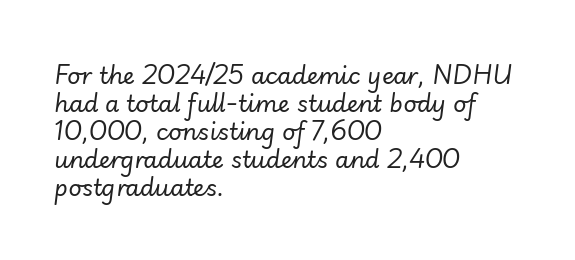
Typeset ragged right — the left edge is the straight one. The cut favours lightness, reaching ordinary text weight at its darkest. Has an underline been added? It has not. A typesetter would mark this as italic.
